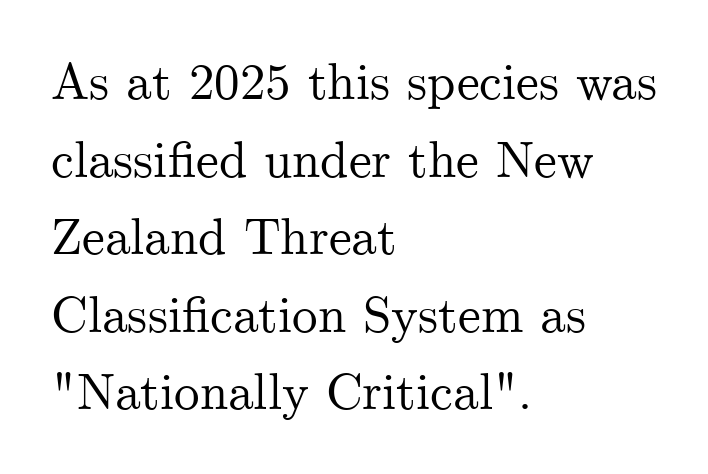
The image shows 51 px serif type, upright; set left-aligned, normal line spacing (1.52x), normal letter spacing, not underlined; medium stroke contrast and a small x-height.
